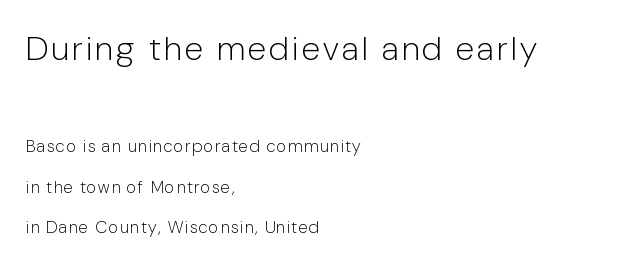
This is not heavy type; no bold has been used. A bare baseline throughout the passage. Vertical spacing — loose. These two chunks differ in scale, with the top chunk taking the larger measure. Each line starts at the same left margin while the right side varies.
